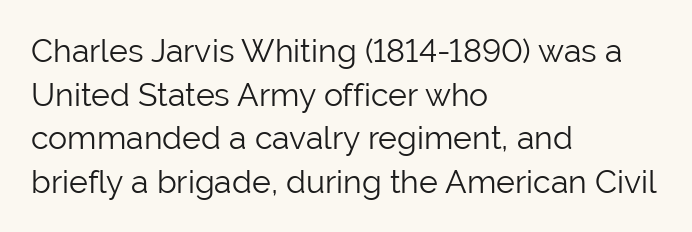
Looks like regular typesetting: each glyph gets only the width it needs. The lines in this sample share a left origin and differ only in where they stop. Is there much room between lines? A standard amount, neither cramped nor airy. Descender tails drop into unmarked territory. Nothing heavy about these letters — not bold at all.
